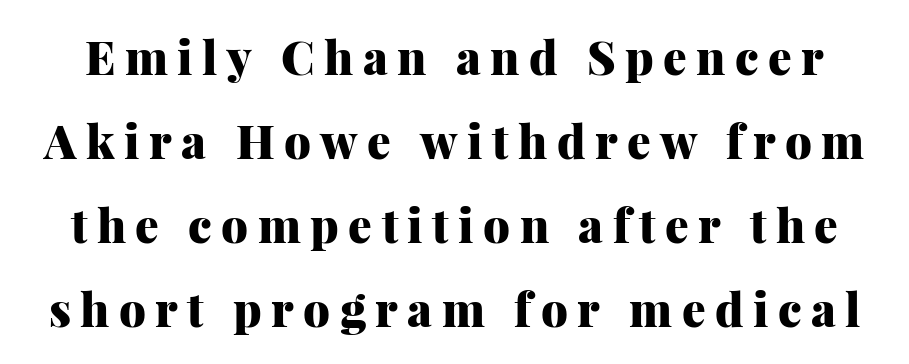
Q: Is the text bold? A: Yes.
Q: Is the text italic (slanted)? A: No, it is upright.
Q: Is the typeface a serif or a sans-serif typeface? A: Serif.
Q: Is the text underlined? A: No.
Q: Is the spacing between letters normal or unusually wide? A: Unusually wide.
Q: Width (condensed, normal, or wide)? A: Normal.
Q: Stroke contrast? A: Medium.
Q: x-height? A: Medium.
Q: Monospaced? A: No.
